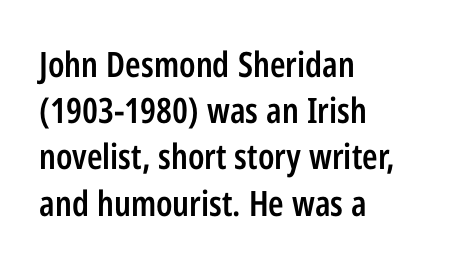
Q: Is the text bold? A: Semi-bold.
Q: Is the text italic (slanted)? A: No, it is upright.
Q: Is the typeface a serif or a sans-serif typeface? A: Sans-serif.
Q: Is the text underlined? A: No.
Q: How is the paragraph aligned? A: Left-aligned.
Q: Is the spacing between letters normal or unusually wide? A: Normal.
Q: Is the spacing between lines tight, normal or loose? A: Normal.
Q: Width (condensed, normal, or wide)? A: Condensed.
Q: Stroke contrast? A: Low.
Q: x-height? A: Medium.
Q: Monospaced? A: No.
